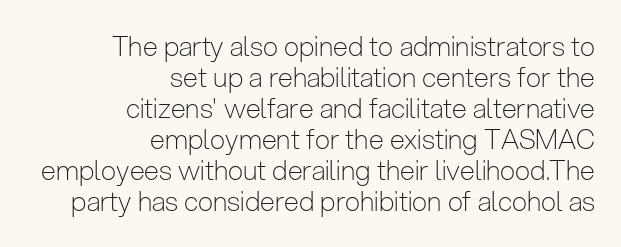
The typesetting does not lean heavy: it is not bold. The passage shown has conventional tracking throughout. Underline: absent. Students, observe: this is what under-led, compact text looks like. Nope, not italic — everything's standing straight. If you drew a ruler down the right edge, every line would touch it.
